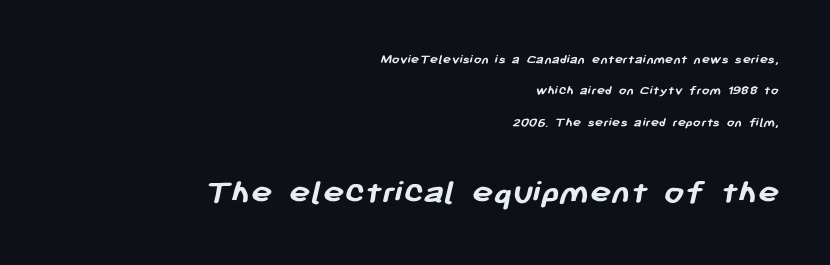
{"serif": "no", "bold": "yes", "weight": "semibold", "width": "normal", "stroke_contrast": "low", "x_height": "medium", "monospaced": "no", "underline": "no", "align": "right", "line_spacing": "loose", "line_spacing_ratio": 2.25, "letter_spacing": "normal", "letter_spacing_em": 0.0, "larger_block": "second", "size_ratio": 2.57, "glyph_px": 36}
